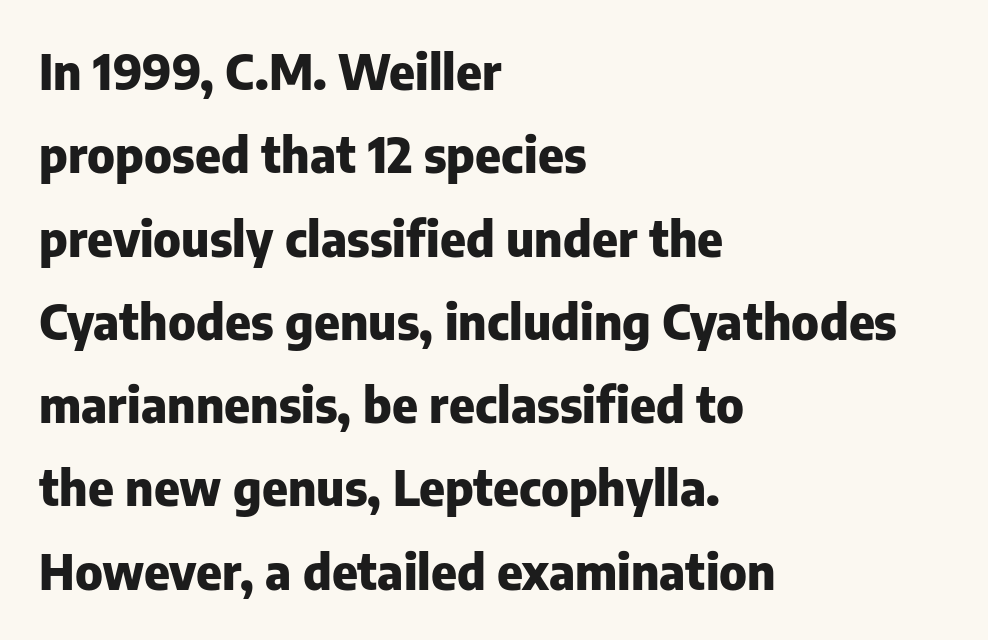
Q: Is the text bold? A: Yes.
Q: Is the text italic (slanted)? A: No, it is upright.
Q: Is the typeface a serif or a sans-serif typeface? A: Sans-serif.
Q: Is the text underlined? A: No.
Q: How is the paragraph aligned? A: Left-aligned.
Q: Is the spacing between letters normal or unusually wide? A: Normal.
Q: Is the spacing between lines tight, normal or loose? A: Normal.
Q: Width (condensed, normal, or wide)? A: Normal.
Q: Stroke contrast? A: Low.
Q: x-height? A: Medium.
Q: Monospaced? A: No.
